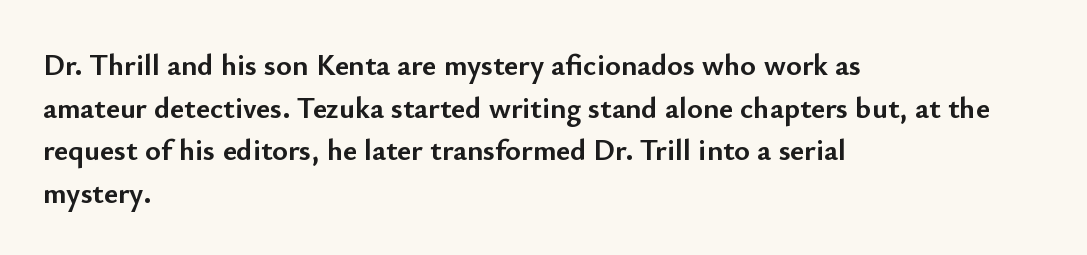
The image shows 30 px semibold sans-serif type, upright; set left-aligned, normal line spacing (1.42x), normal letter spacing, not underlined; low stroke contrast and a small x-height.
